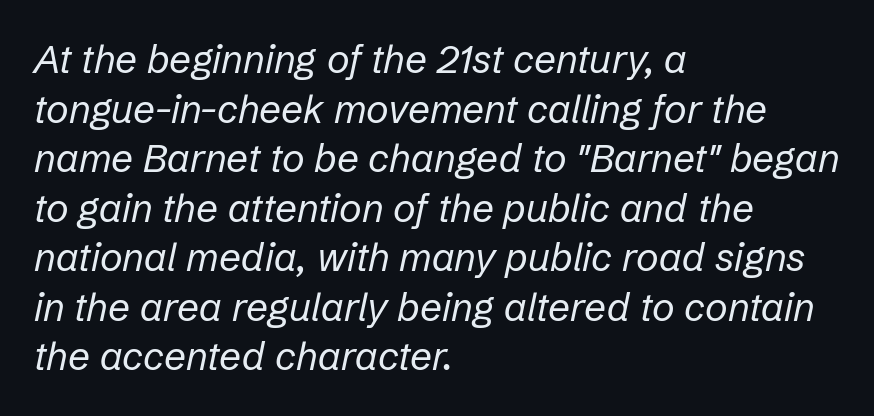
{"italic": "yes", "lean": "right", "slant_degrees": 12, "bold": "no", "weight": "regular", "width": "normal", "stroke_contrast": "low", "x_height": "medium", "monospaced": "no", "underline": "no", "align": "left", "line_spacing": "normal", "line_spacing_ratio": 1.27, "letter_spacing": "normal", "letter_spacing_em": 0.0, "glyph_px": 39}
